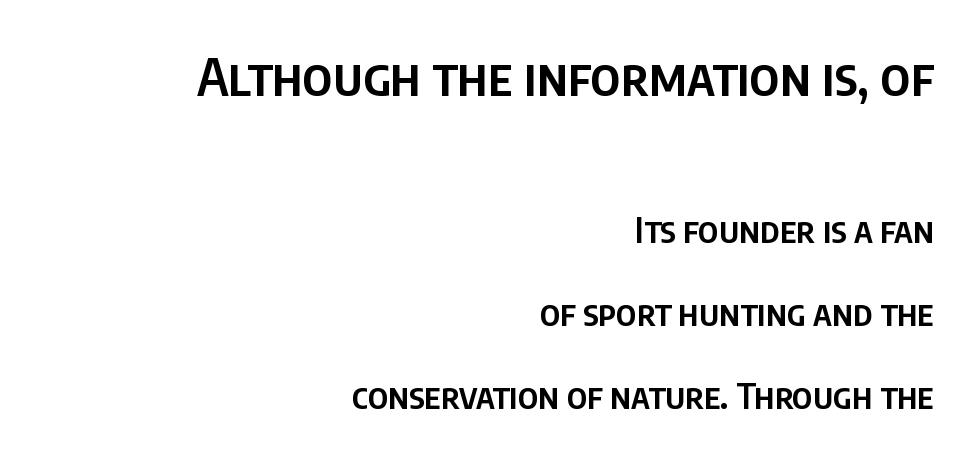
Between one letter and the next there's only the usual sliver of space. Descender tails drop into unmarked territory. The letters advance in unequal steps, a hallmark of proportional type. In terms of weight, the rendering is demibold, just under bold.
